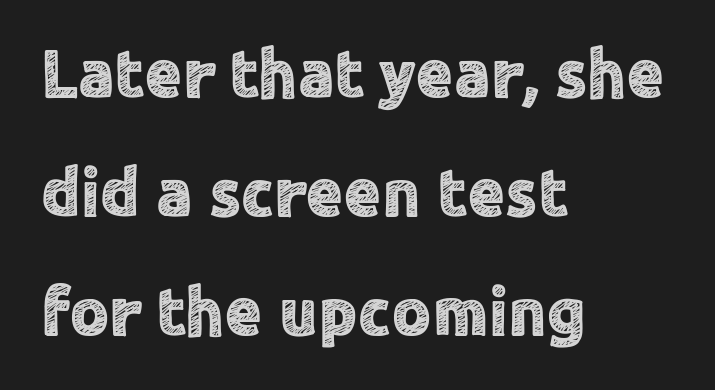
Q: Is the text italic (slanted)? A: No, it is upright.
Q: Is the typeface a serif or a sans-serif typeface? A: Sans-serif.
Q: Is the text underlined? A: No.
Q: How is the paragraph aligned? A: Left-aligned.
Q: Is the spacing between letters normal or unusually wide? A: Normal.
Q: Width (condensed, normal, or wide)? A: Normal.
Q: x-height? A: Medium.
Q: Monospaced? A: No.
